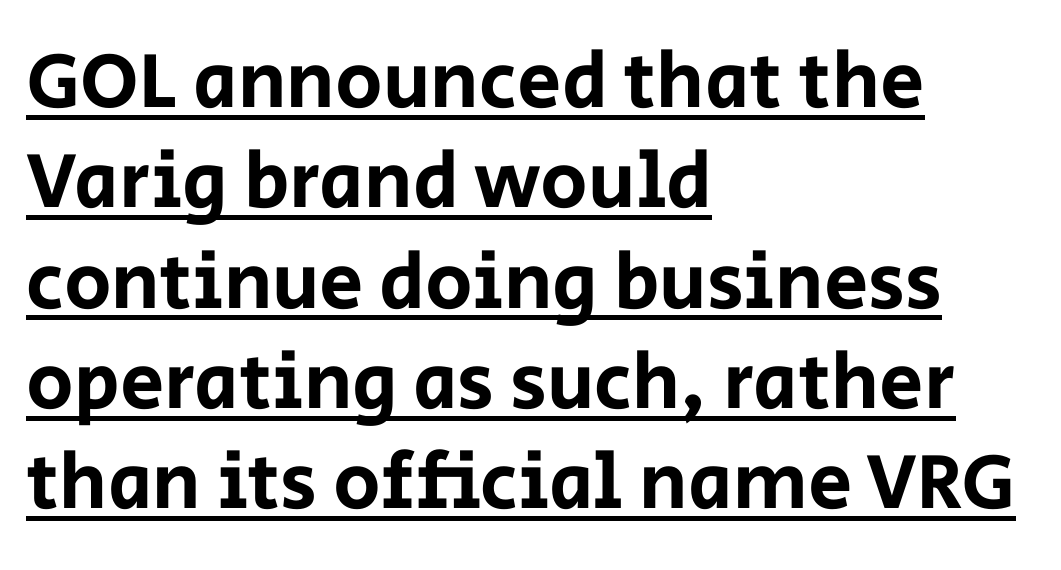
Each line starts at the same left margin while the right side varies. Character widths vary here, with narrow letters taking less room than wide ones. This sample uses a sans-serif face. No italicization has been applied; the sample stays upright. The tracking reads as untouched default to a designer's eye. This rendering features underlined lettering.
